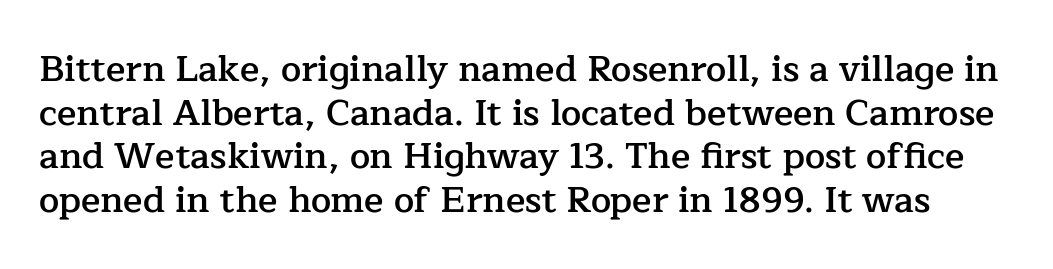
Q: Is the text bold? A: Semi-bold.
Q: Is the text italic (slanted)? A: No, it is upright.
Q: Is the typeface a serif or a sans-serif typeface? A: Serif.
Q: Is the text underlined? A: No.
Q: Is the spacing between letters normal or unusually wide? A: Normal.
Q: Width (condensed, normal, or wide)? A: Normal.
Q: Stroke contrast? A: Low.
Q: x-height? A: Medium.
Q: Monospaced? A: No.
